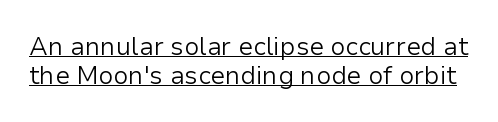
Q: Is the text bold? A: No.
Q: Is the text italic (slanted)? A: No, it is upright.
Q: Is the text underlined? A: Yes.
Q: Is the spacing between letters normal or unusually wide? A: Normal.
Q: Is the spacing between lines tight, normal or loose? A: Tight.
